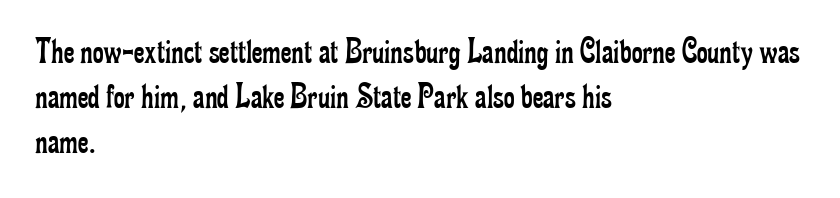
Q: Is the text bold? A: No.
Q: Is the text italic (slanted)? A: No, it is upright.
Q: Is the typeface a serif or a sans-serif typeface? A: Serif.
Q: Is the text underlined? A: No.
Q: How is the paragraph aligned? A: Left-aligned.
Q: Is the spacing between letters normal or unusually wide? A: Normal.
Q: Width (condensed, normal, or wide)? A: Condensed.
Q: Stroke contrast? A: Low.
Q: x-height? A: Small.
Q: Monospaced? A: No.
